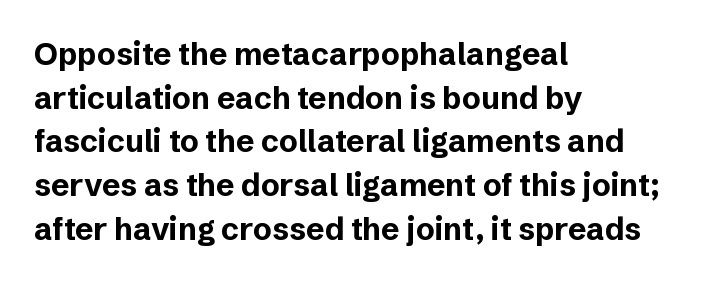
Q: Is the text bold? A: Yes.
Q: Is the text italic (slanted)? A: No, it is upright.
Q: Is the typeface a serif or a sans-serif typeface? A: Sans-serif.
Q: Is the text underlined? A: No.
Q: How is the paragraph aligned? A: Left-aligned.
Q: Is the spacing between letters normal or unusually wide? A: Normal.
Q: Is the spacing between lines tight, normal or loose? A: Normal.
Q: Width (condensed, normal, or wide)? A: Normal.
Q: Stroke contrast? A: Low.
Q: x-height? A: Medium.
Q: Monospaced? A: No.
